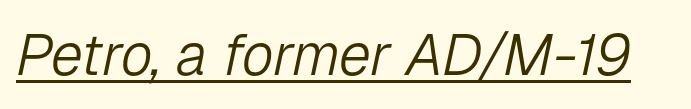
The image shows 58 px light type, italic (leaning right); set normal letter spacing, underlined; low stroke contrast and a medium x-height.
